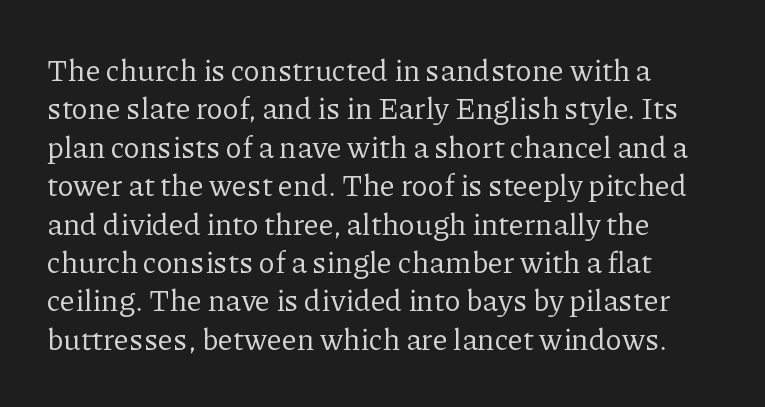
This reads as an unemphasized weight, regular at the heaviest. Rule under the text: the space is simply empty. The face used here is proportionally spaced, like ordinary book or web type. Summary of vertical rhythm: regular, with standard interline spacing. Style check: upright.
